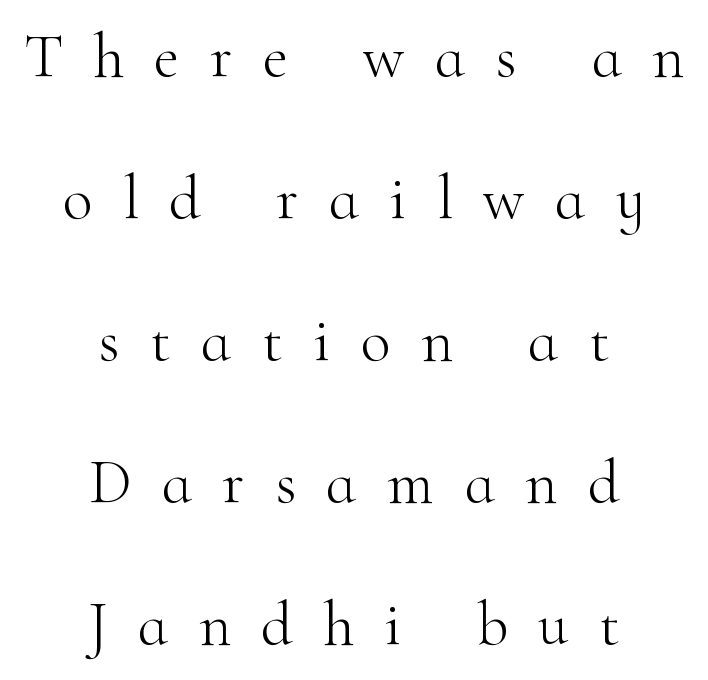
{"serif": "yes", "italic": "no", "bold": "no", "weight": "light", "width": "normal", "stroke_contrast": "high", "x_height": "small", "monospaced": "no", "underline": "no", "align": "center", "line_spacing": "loose", "line_spacing_ratio": 2.29, "letter_spacing": "wide", "letter_spacing_em": 0.49, "glyph_px": 62}
